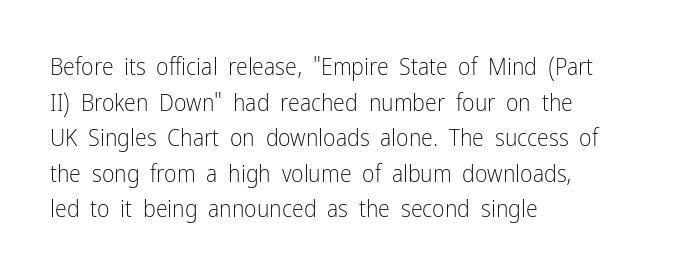
{"italic": "no", "bold": "no", "underline": "no", "align": "left", "line_spacing": "normal", "line_spacing_ratio": 1.48, "letter_spacing": "normal", "letter_spacing_em": 0.0, "glyph_px": 24}
